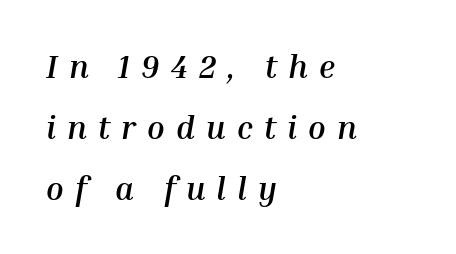
Q: Is the text bold? A: Yes.
Q: Is the text italic (slanted)? A: Yes, it leans right by about 10 degrees.
Q: Is the text underlined? A: No.
Q: How is the paragraph aligned? A: Left-aligned.
Q: Is the spacing between letters normal or unusually wide? A: Unusually wide.
Q: Is the spacing between lines tight, normal or loose? A: Loose.
Q: Width (condensed, normal, or wide)? A: Normal.
Q: Stroke contrast? A: Medium.
Q: x-height? A: Medium.
Q: Monospaced? A: No.
